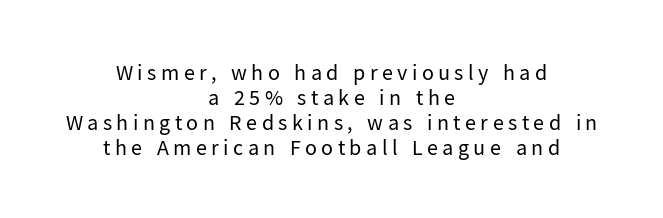
Q: Is the text bold? A: No.
Q: Is the text italic (slanted)? A: No, it is upright.
Q: Is the text underlined? A: No.
Q: How is the paragraph aligned? A: Centered.
Q: Is the spacing between letters normal or unusually wide? A: Unusually wide.
Q: Is the spacing between lines tight, normal or loose? A: Tight.
